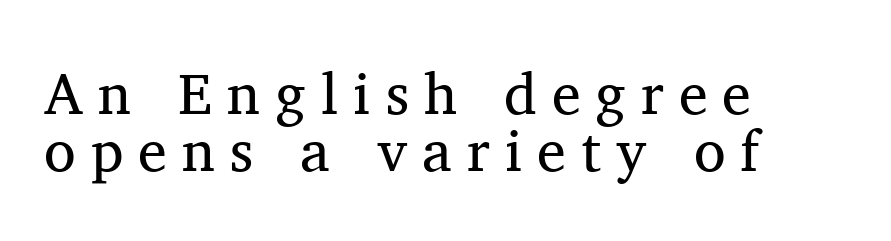
The image shows 58 px regular-weight serif type, upright; set left-aligned, tight line spacing (0.98x), unusually wide letter spacing (+0.26 em), not underlined; medium stroke contrast and a medium x-height.
